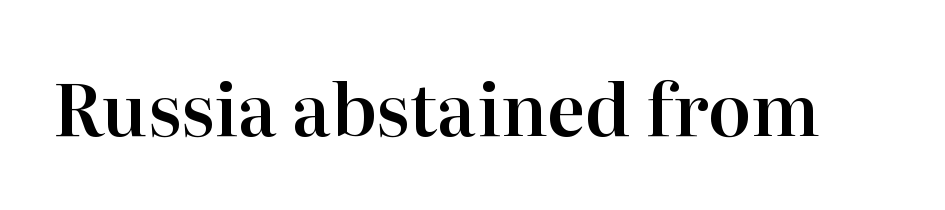
{"serif": "yes", "italic": "no", "width": "normal", "stroke_contrast": "high", "x_height": "medium", "monospaced": "no", "underline": "no", "letter_spacing": "normal", "letter_spacing_em": 0.0, "glyph_px": 71}
